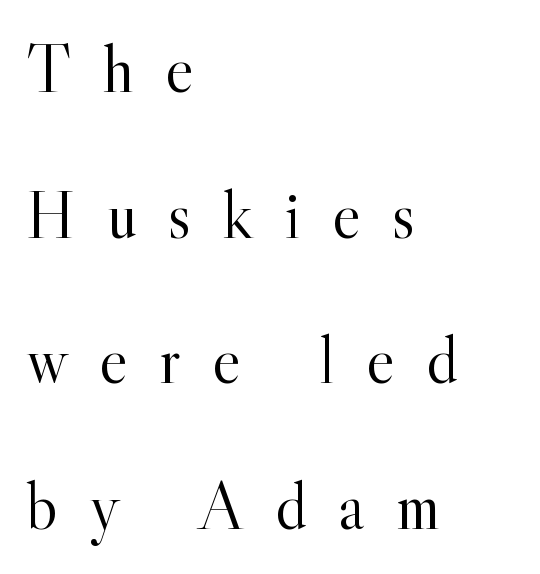
Characters remain perfectly vertical along every line. Inter-character spacing is expanded well beyond the font's built-in metrics. In CSS terms this would be text-align: left. The cut favours lightness, reaching ordinary text weight at its darkest. Descender tails drop into unmarked territory.
